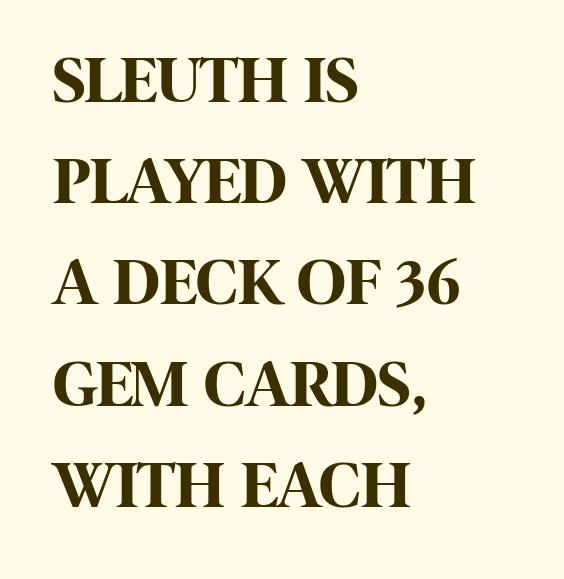
{"serif": "no", "italic": "no", "bold": "yes", "weight": "bold", "width": "condensed", "stroke_contrast": "high", "x_height": "large", "monospaced": "no", "underline": "no", "align": "left", "line_spacing": "normal", "line_spacing_ratio": 1.51, "letter_spacing": "normal", "letter_spacing_em": 0.0, "glyph_px": 67}
